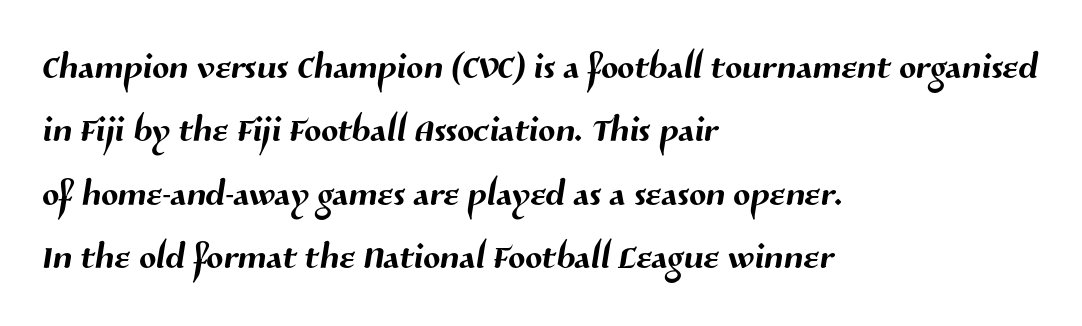
{"serif": "no", "width": "normal", "stroke_contrast": "medium", "x_height": "medium", "monospaced": "no", "underline": "no", "align": "left", "line_spacing": "normal", "line_spacing_ratio": 1.27, "letter_spacing": "normal", "letter_spacing_em": 0.0, "glyph_px": 50}
